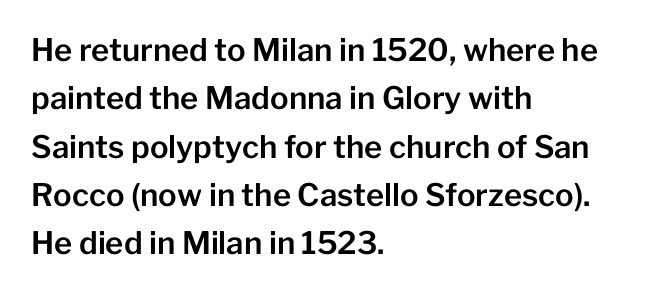
The image shows 31 px sans-serif type, upright; set left-aligned, normal line spacing (1.56x), normal letter spacing, not underlined; low stroke contrast and a medium x-height.
